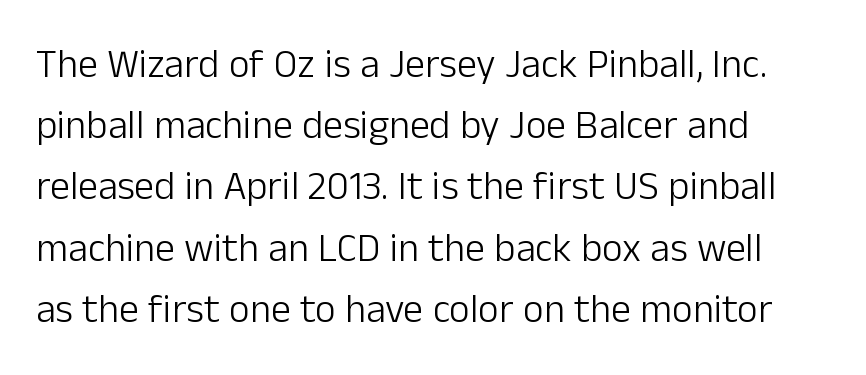
The letters stand straight up with perfectly vertical stems. Vertical spacing — default. In terms of letterspacing, this is plain default setting. Underline: absent.
